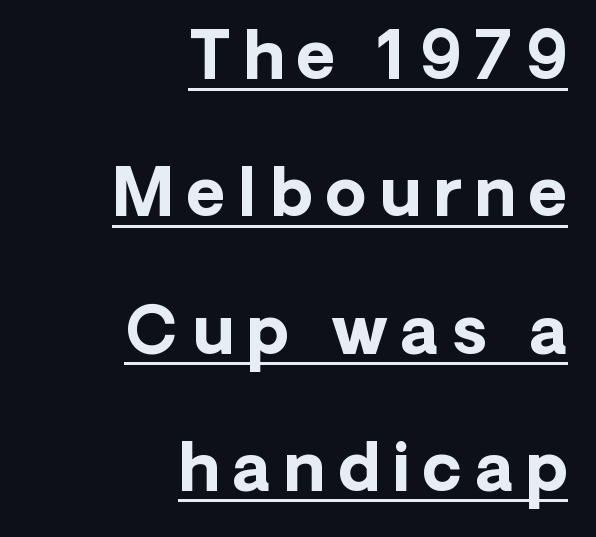
Is the block centered? No — it sits flush against the right margin. Compared with typical body copy, the letter spacing here is much looser. Every word sits above its own underline. Compared with an ordinary text face, these strokes are far heavier — a full bold. Look at the bottom of the vertical strokes: they stop flat, with no serifs.
